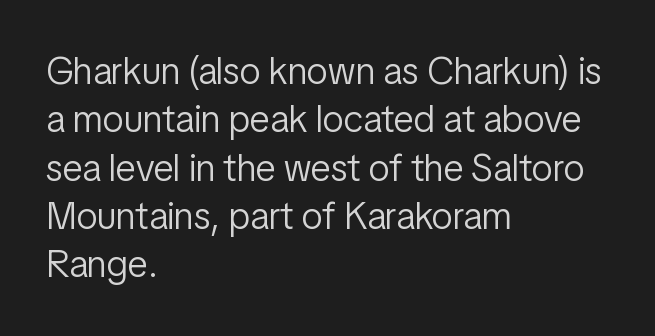
The rendering anchors every line to the left-hand side. Stroke thickness stays within the range of a standard reading face or lighter. Each letter keeps its own natural width here, so spacing adapts to shape. Serif or sans? Sans — the stroke terminals are bare. Anything drawn beneath the words? Only blank space. Is there any slant? The stems are plumb.
